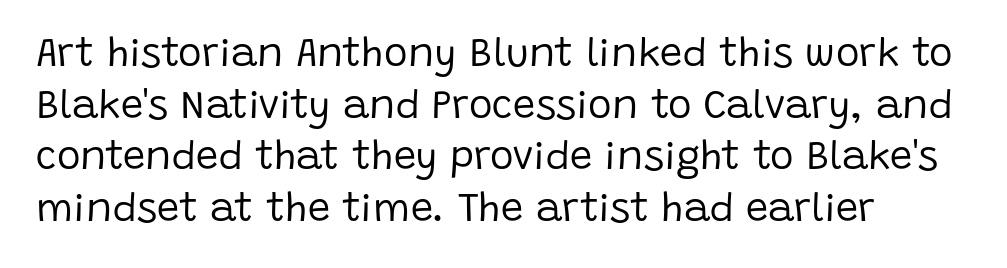
The image shows 40 px regular-weight sans-serif type, upright; set left-aligned, normal line spacing (1.29x), normal letter spacing, not underlined; low stroke contrast and a large x-height.
